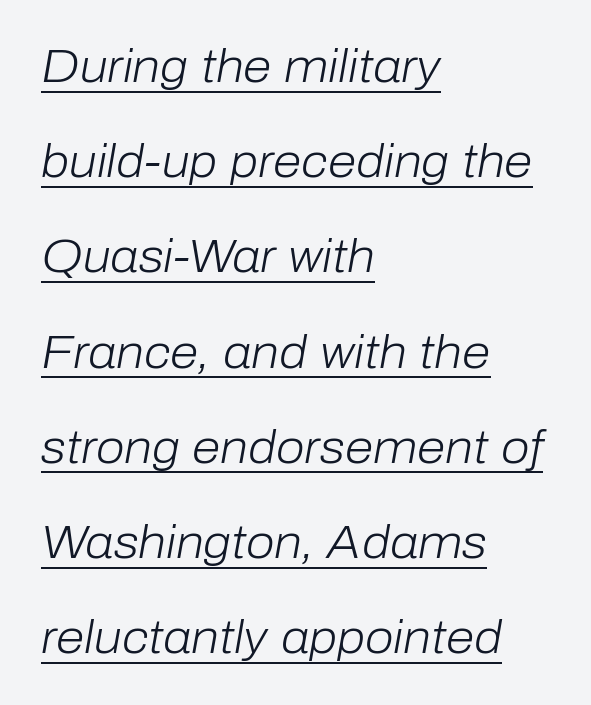
{"italic": "yes", "lean": "right", "slant_degrees": 10, "bold": "no", "weight": "light", "width": "normal", "stroke_contrast": "low", "x_height": "medium", "monospaced": "no", "underline": "yes", "align": "left", "line_spacing": "loose", "line_spacing_ratio": 2.07, "letter_spacing": "normal", "letter_spacing_em": 0.0, "glyph_px": 46}
